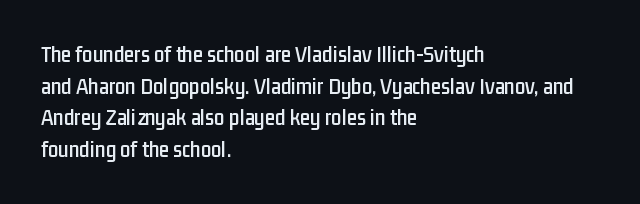
{"italic": "no", "underline": "no", "align": "left", "line_spacing": "normal", "line_spacing_ratio": 1.38, "letter_spacing": "normal", "letter_spacing_em": 0.0, "glyph_px": 23}
